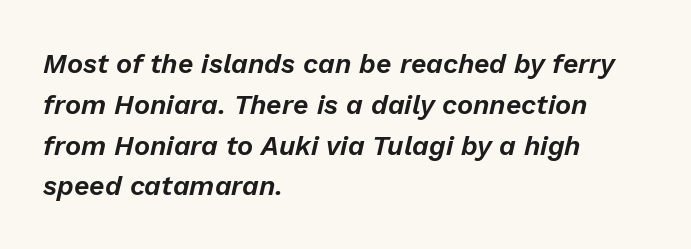
Q: Is the text italic (slanted)? A: Yes, it leans right by about 13 degrees.
Q: Is the text underlined? A: No.
Q: How is the paragraph aligned? A: Left-aligned.
Q: Is the spacing between letters normal or unusually wide? A: Normal.
Q: Is the spacing between lines tight, normal or loose? A: Normal.
